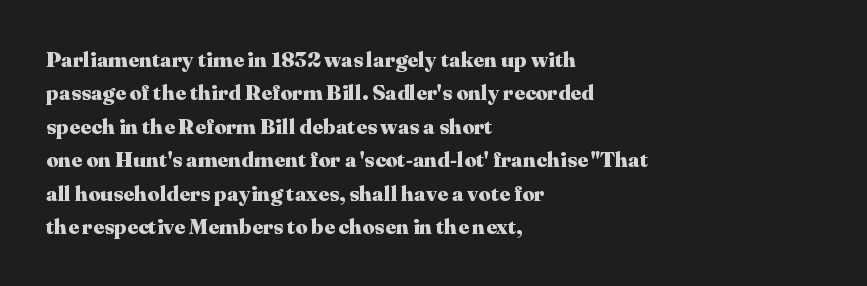
The lines sit at an ordinary, default distance from one another. Bare-footed words on every line. The rendering uses a bold face; every stroke is thick and dark. Posture: upright roman.
